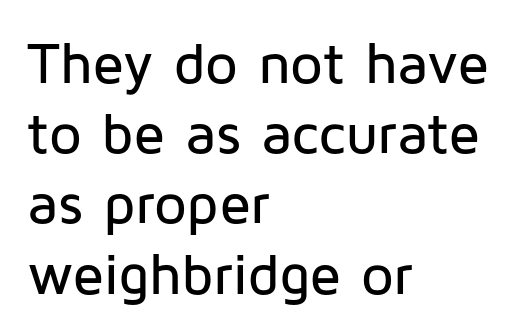
Note the varied advance widths — an 'i' is clearly narrower than an 'm'. The typeface chosen for these lines omits serifs. Is the letter spacing exaggerated? No — it looks like the ordinary default. Descenders hang freely into open space. Nope, not italic — everything's standing straight.
